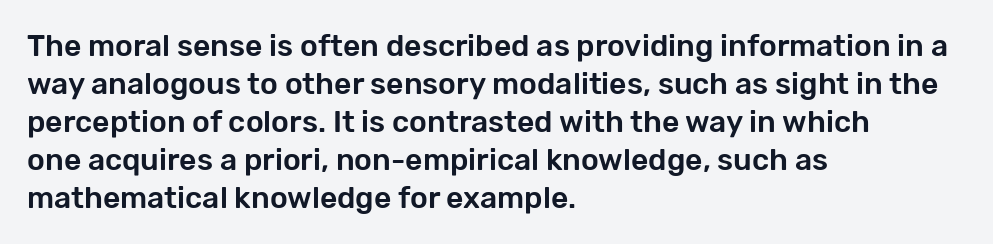
Q: Is the text italic (slanted)? A: No, it is upright.
Q: Is the typeface a serif or a sans-serif typeface? A: Sans-serif.
Q: Is the text underlined? A: No.
Q: How is the paragraph aligned? A: Left-aligned.
Q: Is the spacing between letters normal or unusually wide? A: Normal.
Q: Is the spacing between lines tight, normal or loose? A: Normal.
Q: Width (condensed, normal, or wide)? A: Normal.
Q: Stroke contrast? A: Low.
Q: x-height? A: Medium.
Q: Monospaced? A: No.
